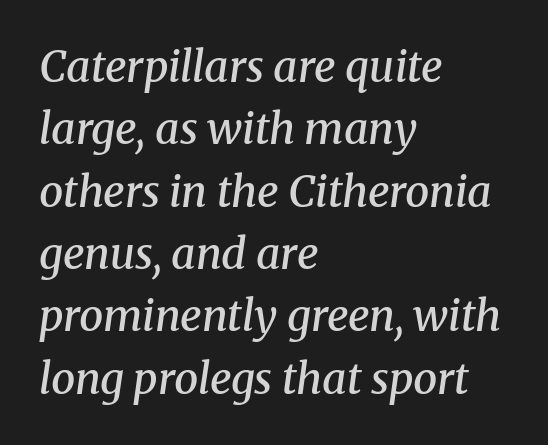
{"serif": "yes", "italic": "yes", "lean": "right", "slant_degrees": 8, "bold": "semi", "weight": "semibold", "width": "normal", "stroke_contrast": "medium", "x_height": "medium", "monospaced": "no", "underline": "no", "align": "left", "line_spacing": "normal", "line_spacing_ratio": 1.45, "letter_spacing": "normal", "letter_spacing_em": 0.0, "glyph_px": 43}
